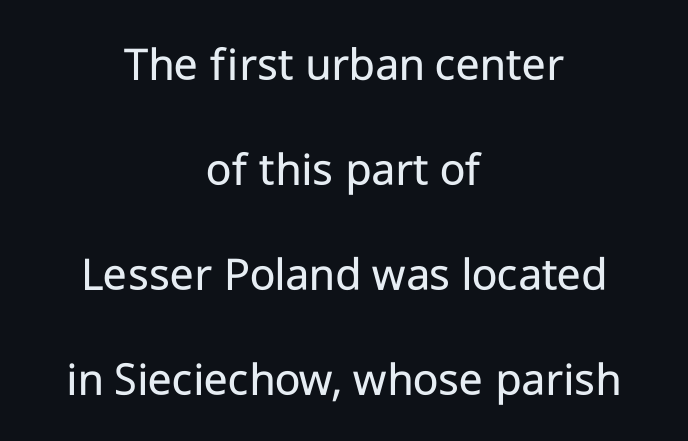
The image shows 49 px regular-weight sans-serif type, upright; set centered, loose line spacing (2.14x), normal letter spacing, not underlined; low stroke contrast and a medium x-height.
